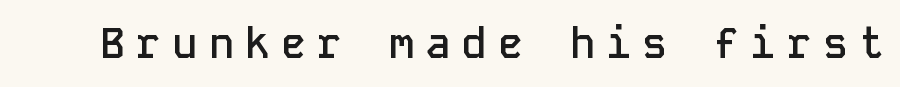
The passage shown is typed in a monospace face where columns stay perfectly aligned. The glyphs in this specimen are sans serif. Caption: expanded tracking, letters set apart. Only glyphs here, with clear space below each row. Moderately thickened strokes mark this as semibold type.
